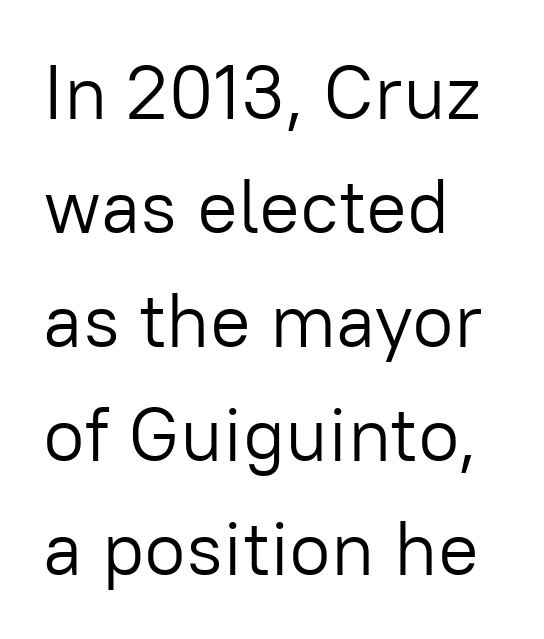
The image shows 76 px light sans-serif type, upright; set left-aligned, normal line spacing (1.5x), normal letter spacing, not underlined; low stroke contrast and a medium x-height.
